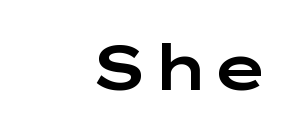
These lines are rendered in a variable-pitch font. The paragraph shown leans on its right margin. Look at the tracking — it's just the regular setting, nothing added. A clean baseline with only descenders dipping below it. This sample uses a sans-serif face. Style check: upright.
